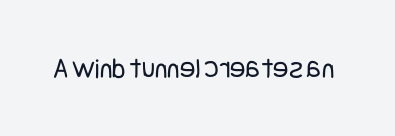
The image shows 29 px regular-weight, condensed sans-serif type, upright; set normal letter spacing, not underlined; low stroke contrast and a large x-height.
